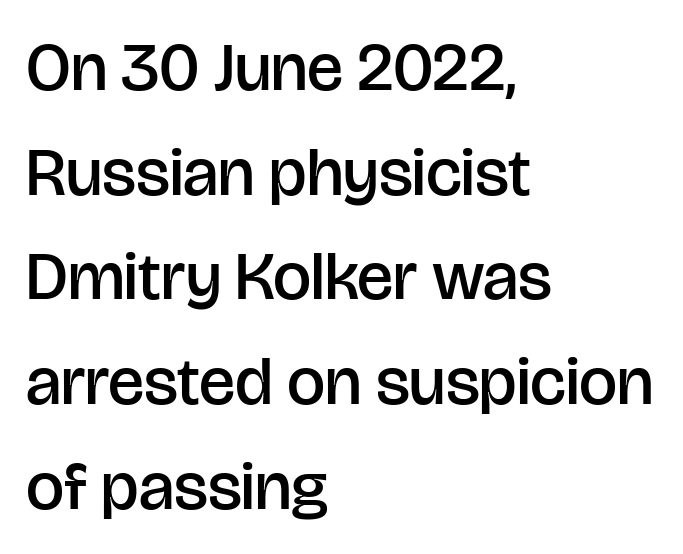
A typesetter would mark this as roman, not italic. Nothing sits at the stroke ends, so this counts as sans-serif. A typesetter would call this proportional, since set widths differ per character. Honestly, the letter spacing is just normal — you wouldn't notice it. The text block is weighted toward the left margin, trailing off unevenly rightward. The block of text has a typical density, with ordinary space between rows.
